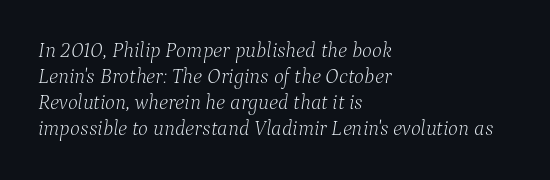
The image shows 21 px text type, italic (leaning right); set left-aligned, line spacing 1.24x, normal letter spacing, not underlined.
